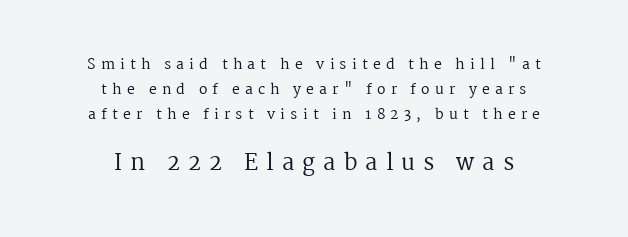
This sample is center-justified, so both line endings float freely. Compared with typical body copy, the letter spacing here is much looser. In terms of posture, this sample is upright. Is this a heavy cut? Hardly; it is regular or lighter. The rendering enlarges the type as you move from the upper chunk to the lower.
